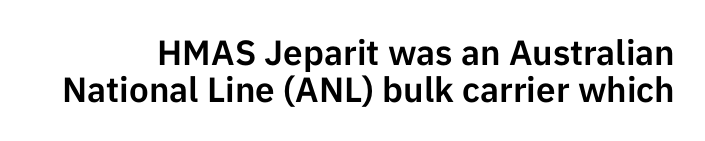
{"serif": "no", "italic": "no", "width": "normal", "stroke_contrast": "low", "x_height": "medium", "monospaced": "no", "underline": "no", "line_spacing": "tight", "line_spacing_ratio": 1.06, "letter_spacing": "normal", "letter_spacing_em": 0.0, "glyph_px": 35}
